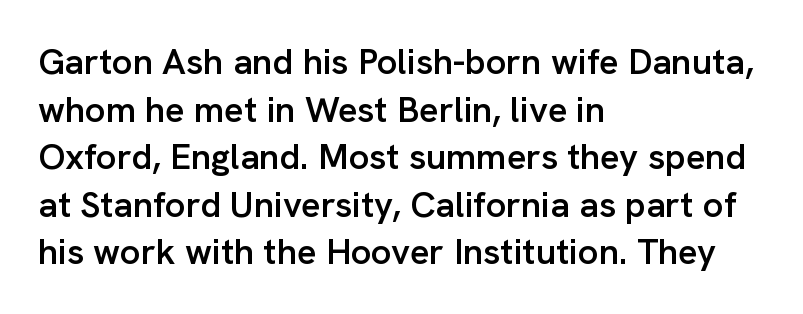
Q: Is the text bold? A: Semi-bold.
Q: Is the text italic (slanted)? A: No, it is upright.
Q: Is the typeface a serif or a sans-serif typeface? A: Sans-serif.
Q: Is the text underlined? A: No.
Q: How is the paragraph aligned? A: Left-aligned.
Q: Is the spacing between letters normal or unusually wide? A: Normal.
Q: Is the spacing between lines tight, normal or loose? A: Normal.
Q: Width (condensed, normal, or wide)? A: Normal.
Q: Stroke contrast? A: Low.
Q: x-height? A: Medium.
Q: Monospaced? A: No.
